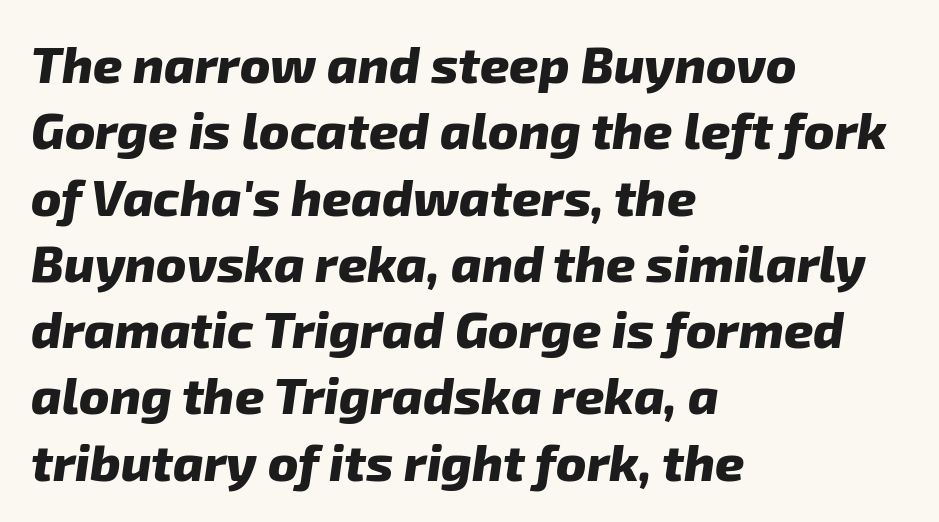
The image shows 51 px heavy sans-serif type; set left-aligned, normal line spacing (1.3x), normal letter spacing, not underlined; low stroke contrast and a medium x-height.
